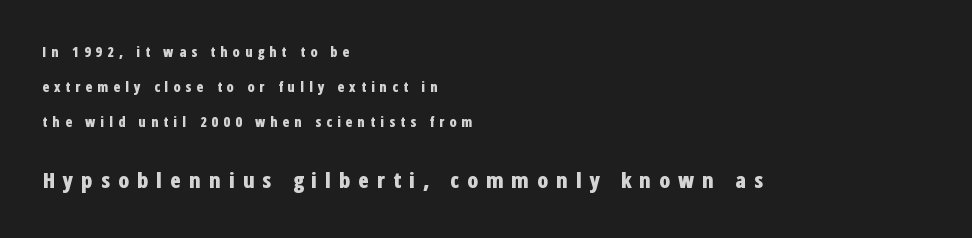
{"italic": "no", "bold": "yes", "underline": "no", "align": "left", "line_spacing": "loose", "line_spacing_ratio": 2.49, "letter_spacing": "wide", "letter_spacing_em": 0.35, "larger_block": "second", "size_ratio": 1.57, "glyph_px": 22}
